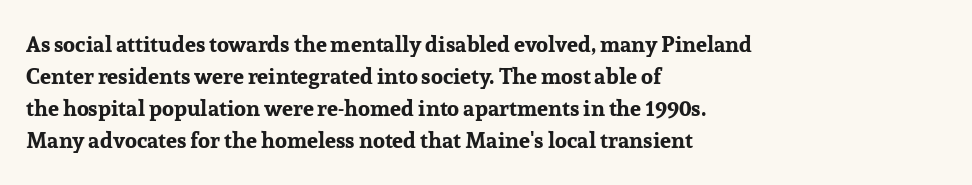
The image shows 22 px bold type, upright; set left-aligned, normal line spacing (1.46x), normal letter spacing, not underlined.
